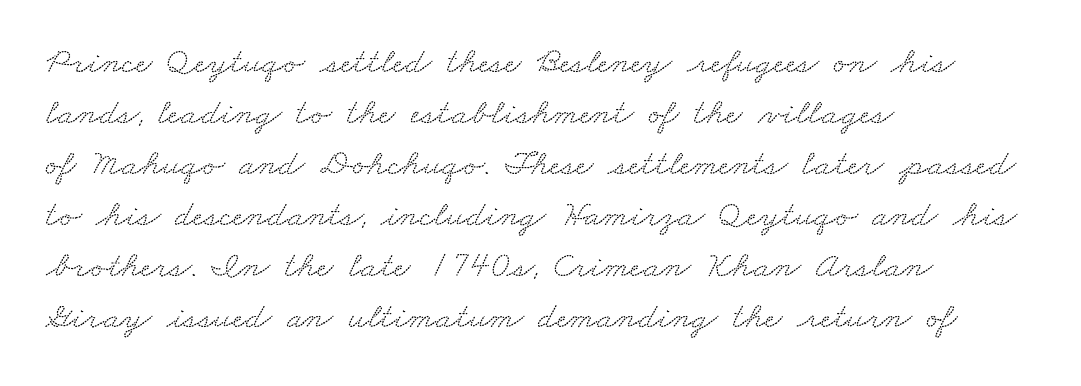
The image shows 37 px wide type; set left-aligned, normal line spacing (1.38x), normal letter spacing, not underlined; low stroke contrast and a small x-height.
